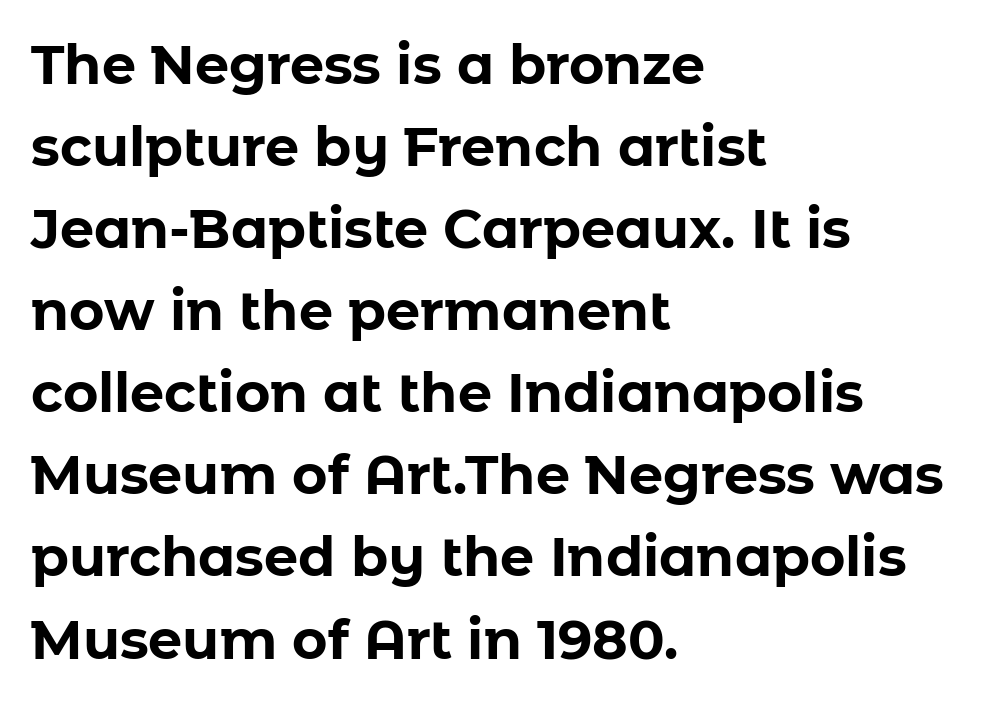
The image shows 54 px bold sans-serif type, upright; set left-aligned, normal line spacing (1.52x), normal letter spacing, not underlined; low stroke contrast and a medium x-height.
